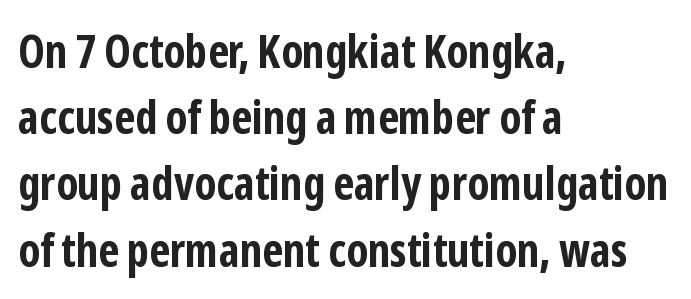
{"serif": "no", "italic": "no", "bold": "yes", "weight": "bold", "width": "condensed", "stroke_contrast": "low", "x_height": "medium", "monospaced": "no", "underline": "no", "align": "left", "line_spacing": "normal", "line_spacing_ratio": 1.44, "letter_spacing": "normal", "letter_spacing_em": 0.0, "glyph_px": 46}
